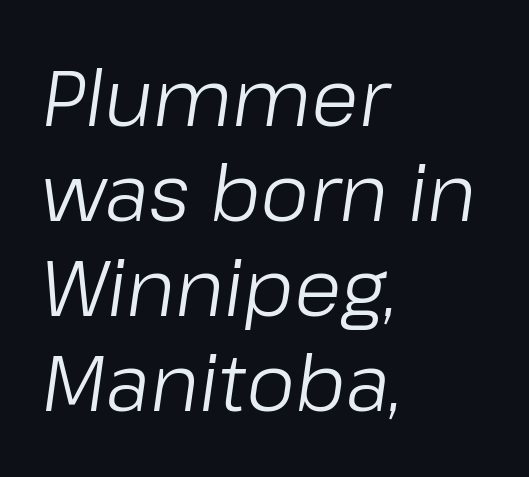
{"italic": "yes", "lean": "right", "slant_degrees": 8, "bold": "no", "weight": "light", "width": "normal", "stroke_contrast": "low", "x_height": "medium", "monospaced": "no", "underline": "no", "align": "left", "line_spacing_ratio": 1.22, "letter_spacing": "normal", "letter_spacing_em": 0.0, "glyph_px": 78}
